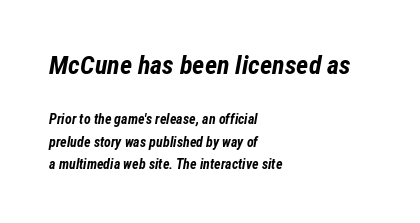
Q: Is the text bold? A: Yes.
Q: Is the text italic (slanted)? A: Yes, it leans right by about 12 degrees.
Q: Is the text underlined? A: No.
Q: How is the paragraph aligned? A: Left-aligned.
Q: Is the spacing between letters normal or unusually wide? A: Normal.
Q: Is the spacing between lines tight, normal or loose? A: Normal.
Q: Which block of text is set in a larger size, the first (top) or the second (bottom)? A: The first (top) one.
